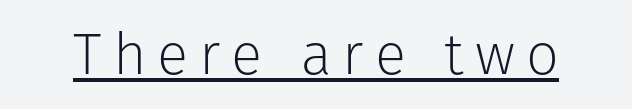
Q: Is the text bold? A: No.
Q: Is the text italic (slanted)? A: No, it is upright.
Q: Is the typeface a serif or a sans-serif typeface? A: Sans-serif.
Q: Is the text underlined? A: Yes.
Q: Width (condensed, normal, or wide)? A: Normal.
Q: Stroke contrast? A: Low.
Q: x-height? A: Medium.
Q: Monospaced? A: No.
